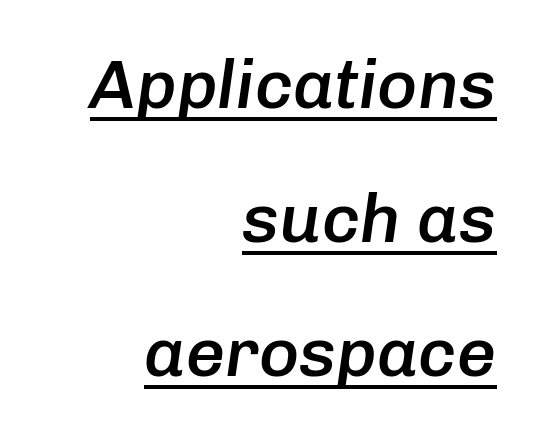
{"italic": "yes", "lean": "right", "slant_degrees": 8, "bold": "semi", "weight": "semibold", "width": "normal", "stroke_contrast": "low", "x_height": "medium", "monospaced": "no", "underline": "yes", "align": "right", "line_spacing": "loose", "line_spacing_ratio": 1.94, "letter_spacing": "normal", "letter_spacing_em": 0.0, "glyph_px": 69}
